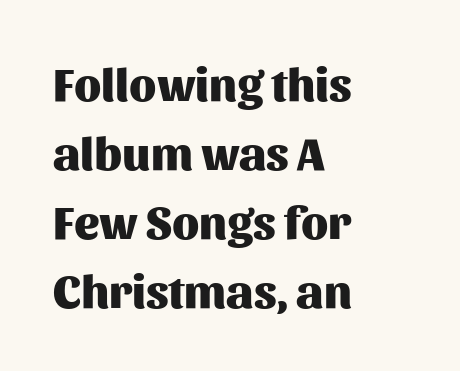
{"serif": "no", "italic": "no", "bold": "yes", "weight": "heavy", "width": "normal", "stroke_contrast": "medium", "x_height": "medium", "monospaced": "no", "underline": "no", "align": "left", "line_spacing": "normal", "line_spacing_ratio": 1.47, "letter_spacing": "normal", "letter_spacing_em": 0.0, "glyph_px": 47}
